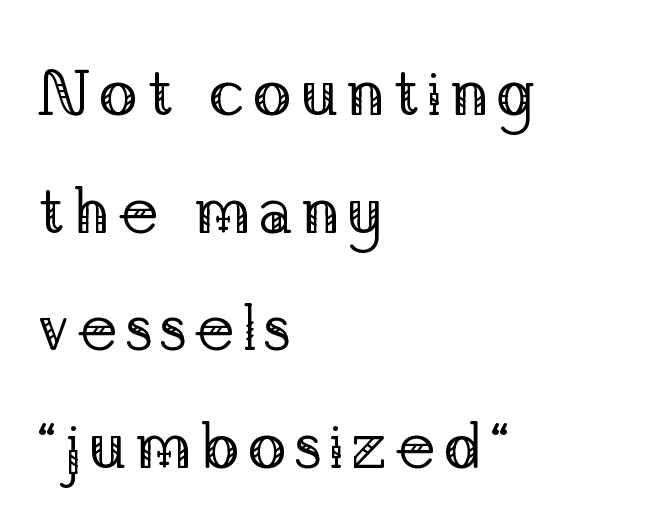
To sum up the face: it has serifs. The passage shown is typed in a proportional face where columns would drift. The ragged edge is on the right, which tells us the setting is flush left. When letters stand straight like this, we call the style roman or upright. Summary of weight: not heavy and not bold. The foot of each line stays bare and open.
